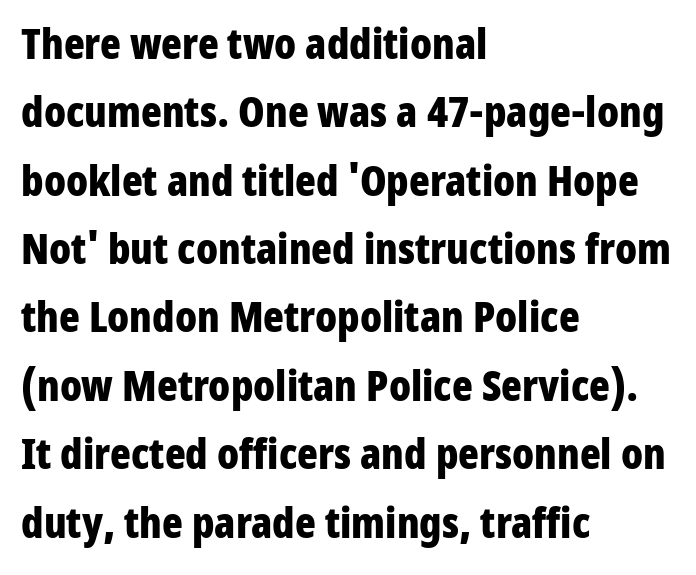
{"serif": "no", "italic": "no", "bold": "yes", "weight": "bold", "width": "condensed", "stroke_contrast": "low", "x_height": "medium", "monospaced": "no", "underline": "no", "align": "left", "line_spacing": "normal", "line_spacing_ratio": 1.59, "letter_spacing": "normal", "letter_spacing_em": 0.0, "glyph_px": 43}
